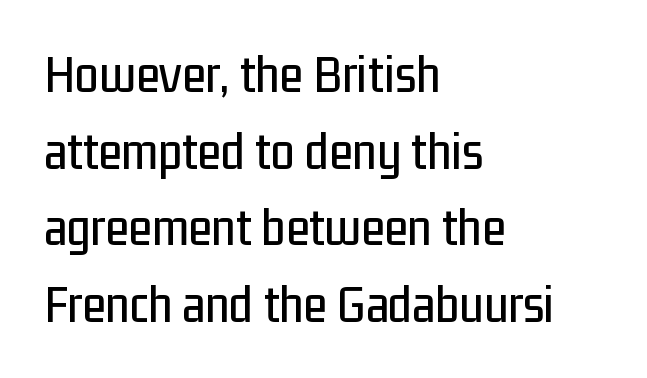
The image shows 54 px condensed sans-serif type, upright; set left-aligned, normal line spacing (1.42x), normal letter spacing, not underlined; low stroke contrast and a medium x-height.
